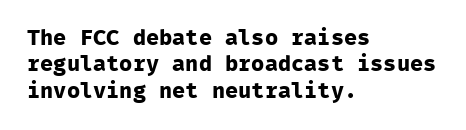
Stroke thickness is high; the sample reads as a true bold. Underline: absent. The horizontal fit of the characters is conventional and even. Do the letters lean? They stand straight. Horizontal alignment here is leftward, the default for most running prose.
